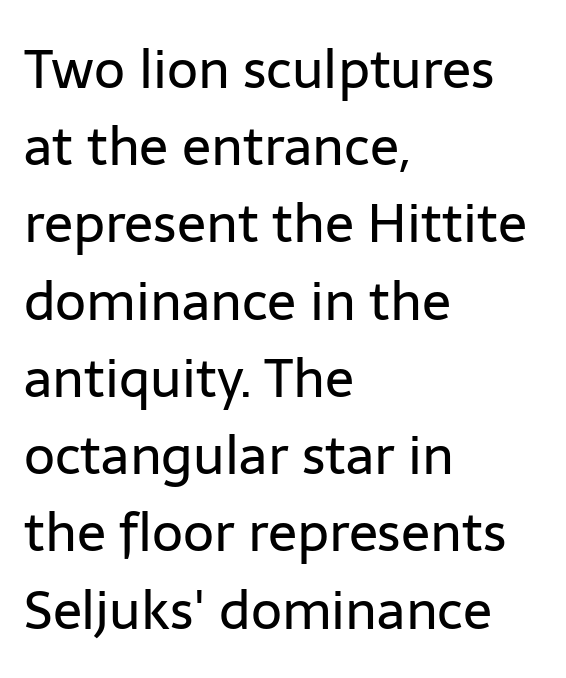
Left-aligned paragraph, ragged on the right. Nothing heavy about these letters — not bold at all. The designer left line spacing at the default. You could not count columns in this text — the font is proportionally spaced.
